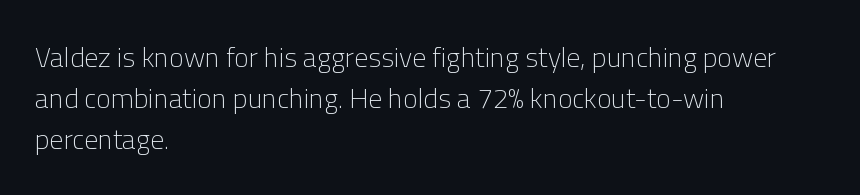
Words appear dense and cohesive because spacing is normal. Line beginnings align vertically; line endings do not. Baseline-to-baseline distance is the conventional proportion of letter height. Stroke thickness stays within the range of a standard reading face or lighter. The glyphs in this specimen are sans serif. The space beneath each line is pristine and unruled.
